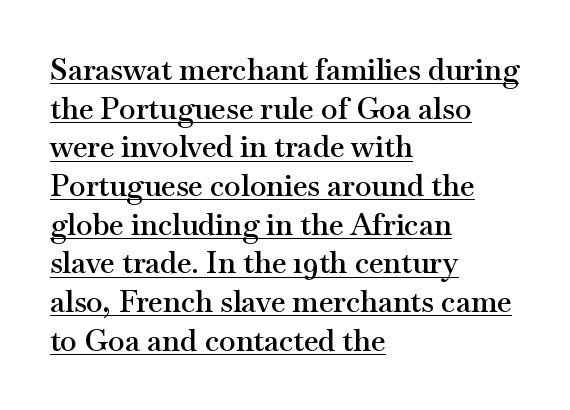
Q: Is the text bold? A: Semi-bold.
Q: Is the text italic (slanted)? A: No, it is upright.
Q: Is the typeface a serif or a sans-serif typeface? A: Serif.
Q: Is the text underlined? A: Yes.
Q: How is the paragraph aligned? A: Left-aligned.
Q: Is the spacing between letters normal or unusually wide? A: Normal.
Q: Is the spacing between lines tight, normal or loose? A: Normal.
Q: Width (condensed, normal, or wide)? A: Wide.
Q: Stroke contrast? A: Medium.
Q: x-height? A: Small.
Q: Monospaced? A: No.
